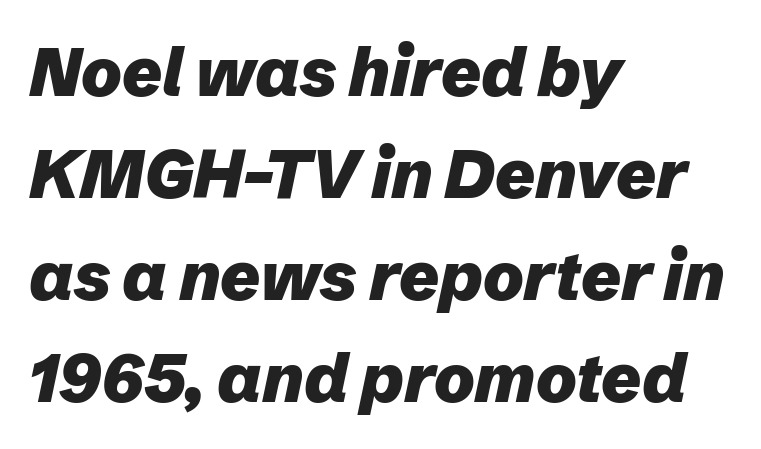
The image shows 68 px heavy type, italic (leaning right); set left-aligned, normal line spacing (1.5x), normal letter spacing, not underlined; low stroke contrast and a medium x-height.
